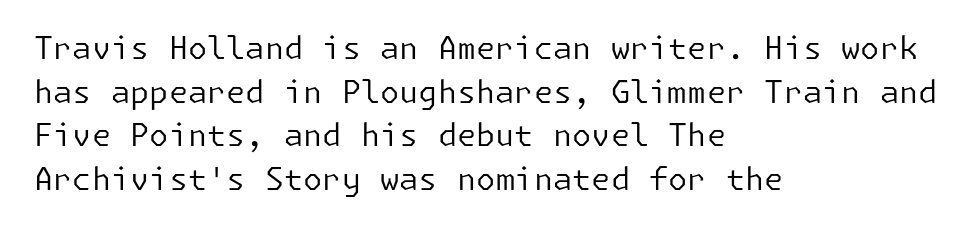
Q: Is the text bold? A: No.
Q: Is the text italic (slanted)? A: No, it is upright.
Q: Is the typeface a serif or a sans-serif typeface? A: Sans-serif.
Q: Is the text underlined? A: No.
Q: How is the paragraph aligned? A: Left-aligned.
Q: Is the spacing between letters normal or unusually wide? A: Normal.
Q: Is the spacing between lines tight, normal or loose? A: Normal.
Q: Width (condensed, normal, or wide)? A: Normal.
Q: Stroke contrast? A: Low.
Q: x-height? A: Medium.
